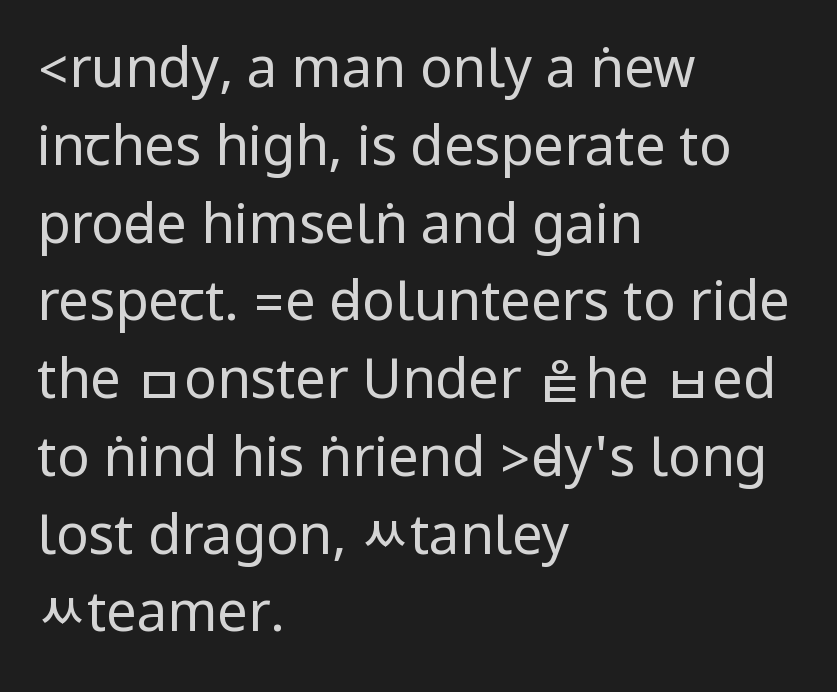
{"serif": "no", "italic": "no", "bold": "no", "weight": "regular", "width": "condensed", "stroke_contrast": "low", "underline": "no", "align": "left", "line_spacing": "normal", "line_spacing_ratio": 1.44, "letter_spacing": "normal", "letter_spacing_em": 0.0, "glyph_px": 54}
